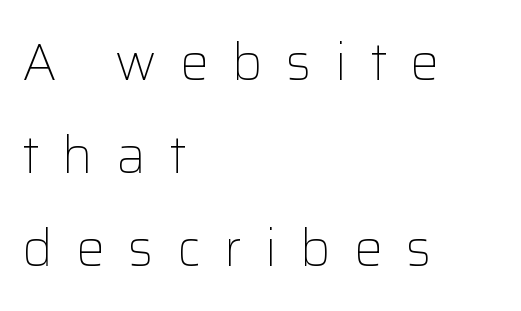
{"serif": "no", "italic": "no", "bold": "no", "weight": "light", "width": "normal", "stroke_contrast": "low", "x_height": "medium", "monospaced": "no", "underline": "no", "align": "left", "line_spacing_ratio": 1.82, "letter_spacing": "wide", "letter_spacing_em": 0.46, "glyph_px": 51}
